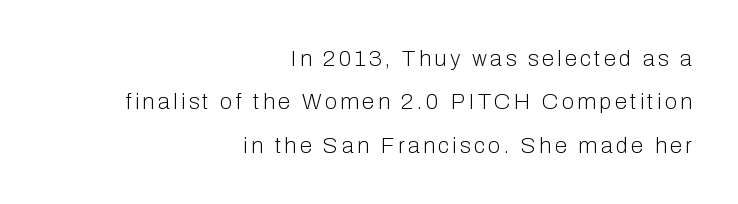
Q: Is the text bold? A: No.
Q: Is the text italic (slanted)? A: No, it is upright.
Q: Is the text underlined? A: No.
Q: How is the paragraph aligned? A: Right-aligned.
Q: Is the spacing between lines tight, normal or loose? A: Loose.
